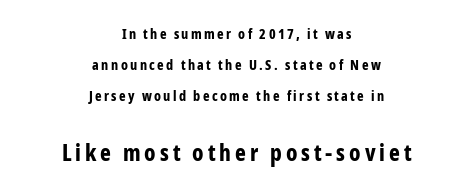
The image shows 23 px bold type, upright; set centered, loose line spacing (2.22x), not underlined; the second (bottom) block is 1.64x larger.
